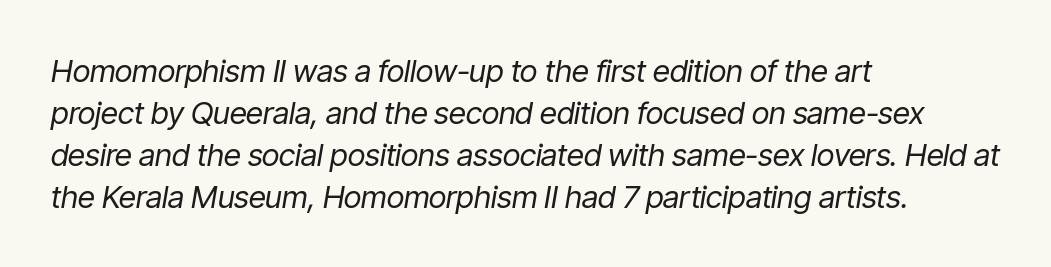
The image shows 31 px regular-weight, condensed type, italic (leaning right); set left-aligned, normal line spacing (1.35x), normal letter spacing, not underlined; low stroke contrast and a medium x-height.
